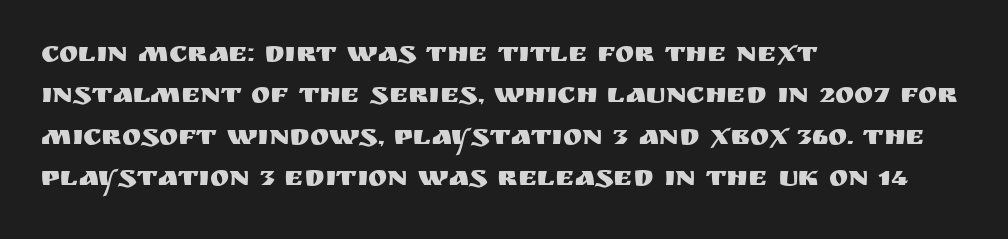
The glyphs in this specimen are sans serif. Varying glyph widths throughout — classic text-font behaviour. This sample uses plain, unmodified letter spacing. Rule under the text: the space is simply empty. Unlike italic type, these characters show no tilt at all.
